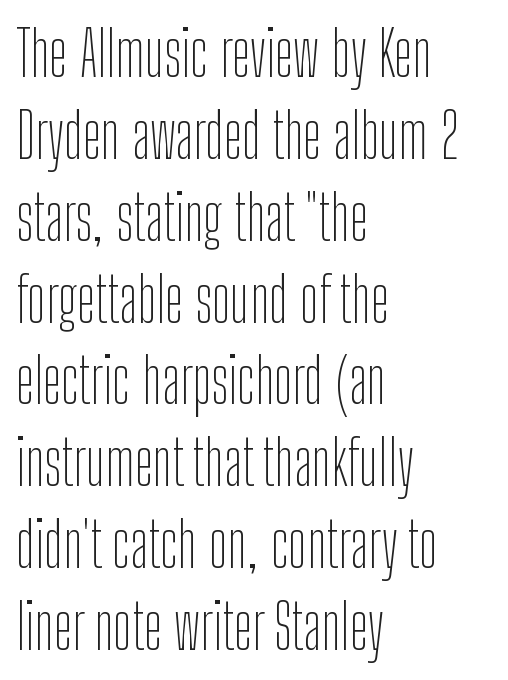
The image shows 62 px thin, condensed sans-serif type, upright; set left-aligned, normal line spacing (1.32x), normal letter spacing, not underlined; low stroke contrast and a medium x-height.
